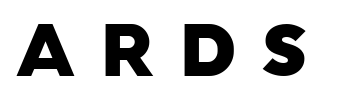
Q: Is the text bold? A: Yes.
Q: Is the text italic (slanted)? A: No, it is upright.
Q: Is the typeface a serif or a sans-serif typeface? A: Sans-serif.
Q: Is the text underlined? A: No.
Q: Is the spacing between letters normal or unusually wide? A: Unusually wide.
Q: Width (condensed, normal, or wide)? A: Normal.
Q: Stroke contrast? A: Low.
Q: x-height? A: Medium.
Q: Monospaced? A: No.
